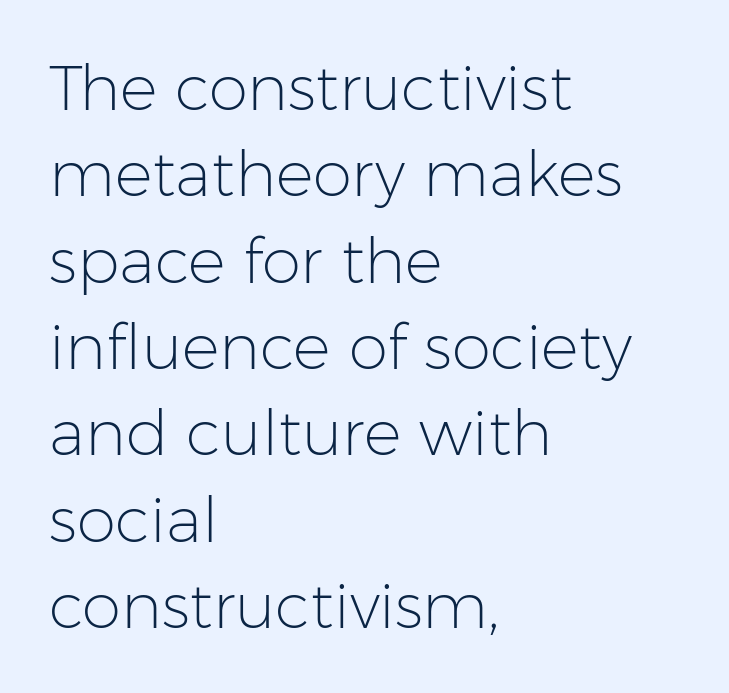
{"serif": "no", "italic": "no", "bold": "no", "weight": "light", "width": "normal", "stroke_contrast": "low", "x_height": "medium", "monospaced": "no", "underline": "no", "align": "left", "line_spacing": "normal", "line_spacing_ratio": 1.37, "letter_spacing": "normal", "letter_spacing_em": 0.0, "glyph_px": 63}
